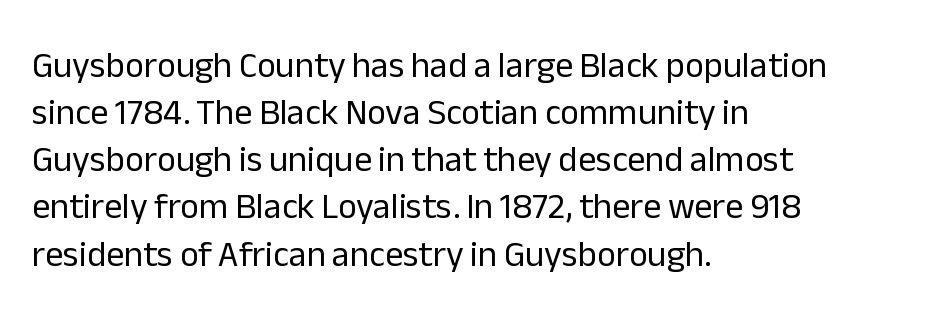
Q: Is the text bold? A: No.
Q: Is the text italic (slanted)? A: No, it is upright.
Q: Is the typeface a serif or a sans-serif typeface? A: Sans-serif.
Q: Is the text underlined? A: No.
Q: How is the paragraph aligned? A: Left-aligned.
Q: Is the spacing between letters normal or unusually wide? A: Normal.
Q: Is the spacing between lines tight, normal or loose? A: Normal.
Q: Width (condensed, normal, or wide)? A: Normal.
Q: Stroke contrast? A: Low.
Q: x-height? A: Medium.
Q: Monospaced? A: No.
